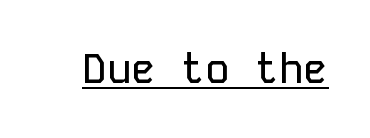
A baseline rule has been typeset under these characters. Spacing verdict: monospaced, one width for all characters. Unlike italic type, these characters show no tilt at all. Characters follow at the spacing the type designer built in. Observe the absence of serifs on each vertical stroke in this sample.
